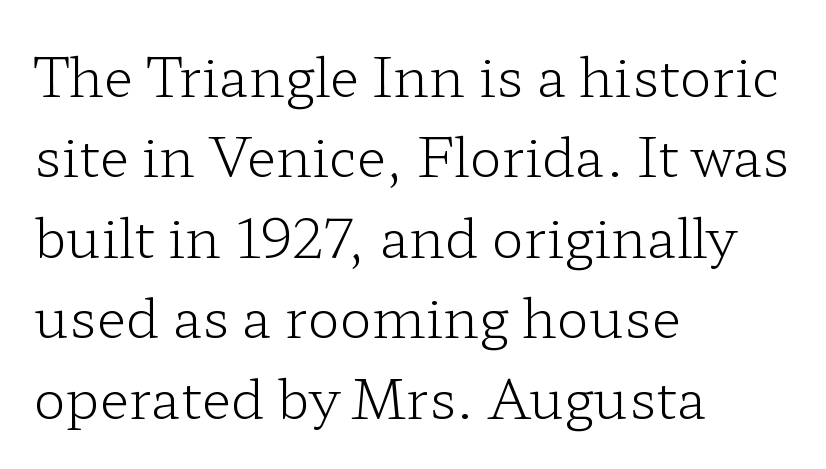
The image shows 54 px light, wide serif type, upright; set left-aligned, normal line spacing (1.49x), normal letter spacing, not underlined; low stroke contrast and a medium x-height.
